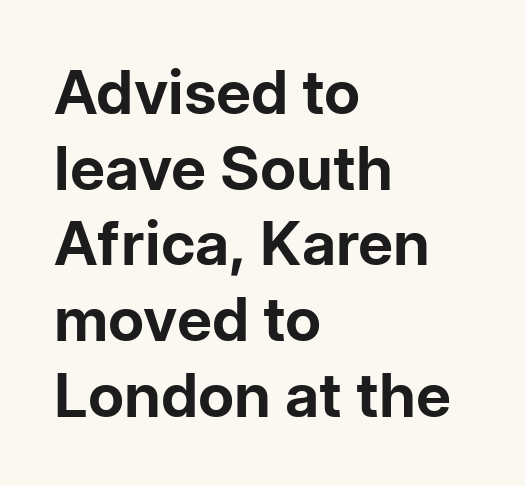
Short note: letters normally spaced. Rule under the text: the space is simply empty. The lettering stays uniformly vertical, giving the passage a roman look. Alignment: flush left. Heavy-handed strokes throughout: this text is bold.
